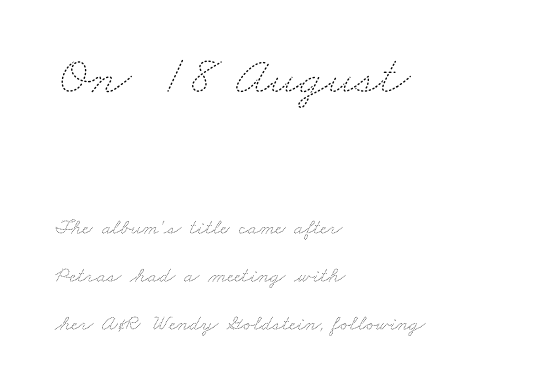
The image shows 55 px thin, wide type; set left-aligned, loose line spacing (2.17x), normal letter spacing, not underlined; the first (top) block is 2.5x larger; medium stroke contrast and a small x-height.
